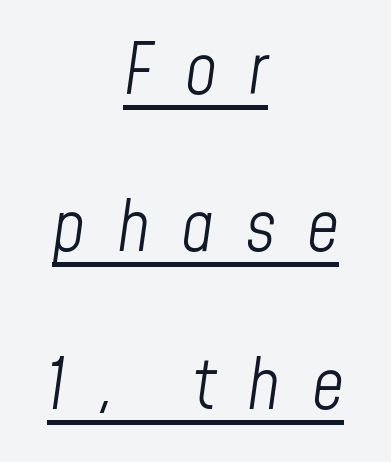
The image shows 70 px light, condensed type, italic (leaning right); set centered, loose line spacing (2.25x), unusually wide letter spacing (+0.45 em), underlined; low stroke contrast and a medium x-height.
